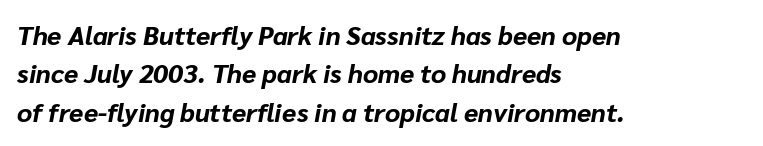
Q: Is the text bold? A: Yes.
Q: Is the text italic (slanted)? A: Yes, it leans right by about 10 degrees.
Q: Is the text underlined? A: No.
Q: How is the paragraph aligned? A: Left-aligned.
Q: Is the spacing between letters normal or unusually wide? A: Normal.
Q: Is the spacing between lines tight, normal or loose? A: Normal.
